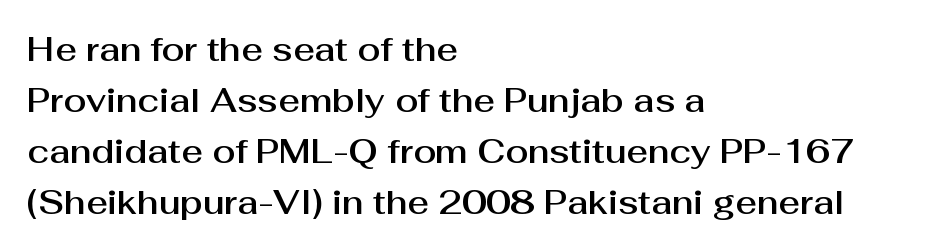
How are the letters spaced? Ordinarily, with no added tracking. The designer left line spacing at the default. Bare-footed words on every line. Every row of glyphs begins at an identical x-position on the left.
